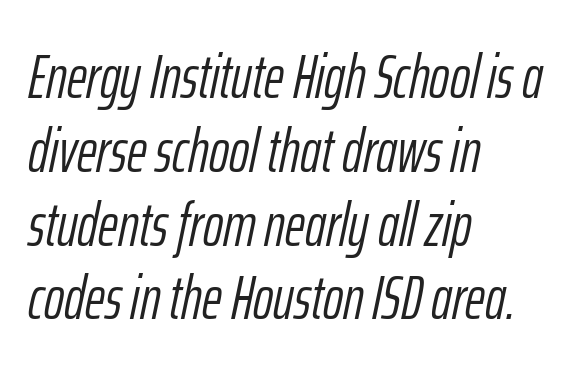
Q: Is the text bold? A: No.
Q: Is the text italic (slanted)? A: Yes, it leans right by about 12 degrees.
Q: Is the text underlined? A: No.
Q: How is the paragraph aligned? A: Left-aligned.
Q: Is the spacing between letters normal or unusually wide? A: Normal.
Q: Width (condensed, normal, or wide)? A: Condensed.
Q: Stroke contrast? A: Low.
Q: x-height? A: Medium.
Q: Monospaced? A: No.
